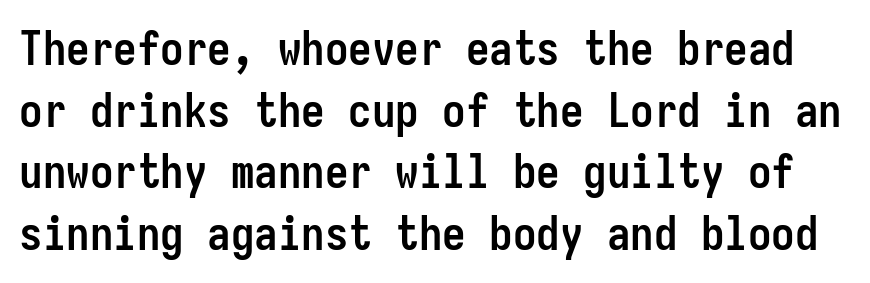
The type family on display is of the sans-serif kind. Do the letters lean? They stand straight. Clear beneath every line of the passage. The passage shown is emphatically bold.
